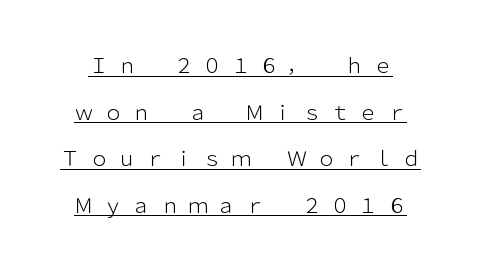
The image shows 20 px text type, upright; set loose line spacing (2.33x), unusually wide letter spacing (+0.42 em), underlined.
